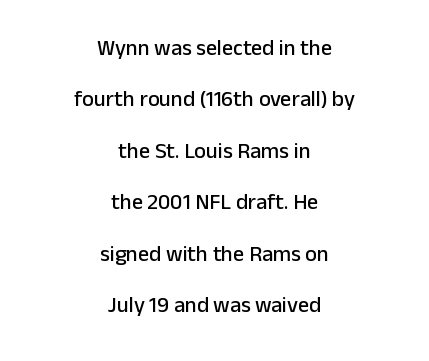
The image shows 22 px text type, upright; set centered, loose line spacing (2.34x), normal letter spacing, not underlined.
